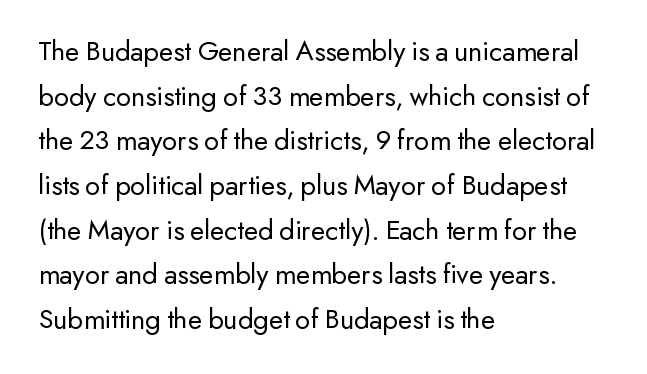
{"serif": "no", "italic": "no", "bold": "no", "weight": "regular", "width": "normal", "stroke_contrast": "low", "x_height": "small", "monospaced": "no", "underline": "no", "align": "left", "line_spacing": "normal", "line_spacing_ratio": 1.54, "letter_spacing": "normal", "letter_spacing_em": 0.0, "glyph_px": 29}
